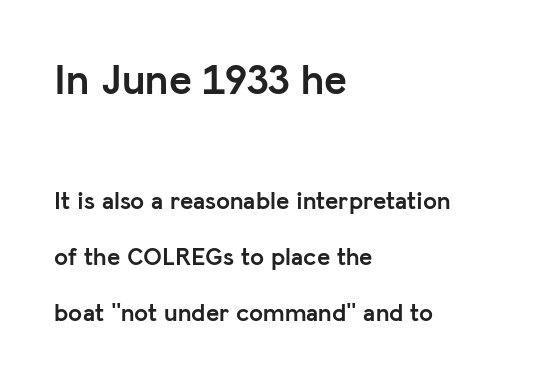
This sample uses a sans-serif face. These lines were composed using upright roman letters. This block would shrink considerably if given ordinary leading; it's expanded now. You get the large type first, then a drop to smaller type.
